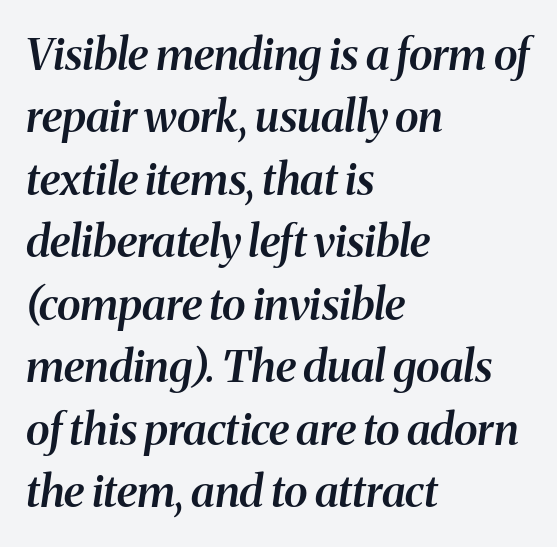
Q: Is the text bold? A: Semi-bold.
Q: Is the text italic (slanted)? A: Yes, it leans right by about 8 degrees.
Q: Is the typeface a serif or a sans-serif typeface? A: Serif.
Q: Is the text underlined? A: No.
Q: How is the paragraph aligned? A: Left-aligned.
Q: Is the spacing between letters normal or unusually wide? A: Normal.
Q: Is the spacing between lines tight, normal or loose? A: Normal.
Q: Width (condensed, normal, or wide)? A: Normal.
Q: Stroke contrast? A: Medium.
Q: x-height? A: Medium.
Q: Monospaced? A: No.
